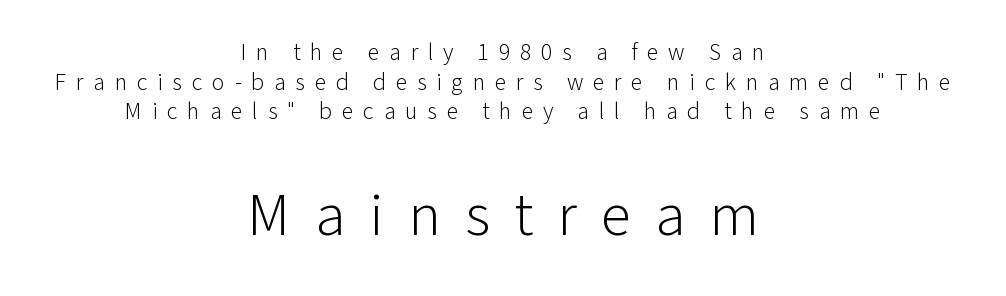
The compositor balanced each line on the midline. Look at the bottom of the vertical strokes: they stop flat, with no serifs. This sample has the flowing, uneven cadence of proportional lettering. The lower block of text is set noticeably larger than the block above it. The letterforms stand isolated, each surrounded by extra space. The lettering stays uniformly vertical, giving the passage a roman look.
